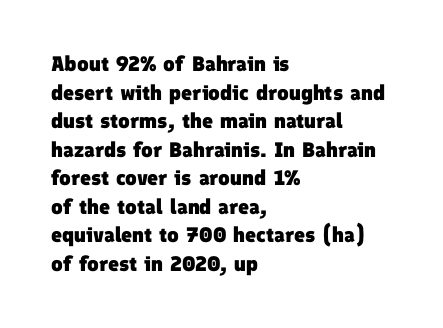
The image shows 21 px bold type; set left-aligned, normal line spacing (1.36x), normal letter spacing, not underlined.
